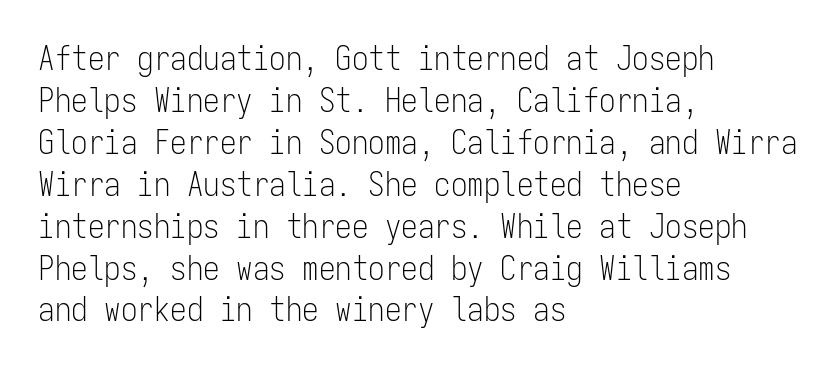
If you drew a ruler down the left edge, every line would touch it. The weight tops out at a normal text grade. Every character here occupies the same horizontal width, giving the sample a typewriter-like rhythm. In terms of letterspacing, this is plain default setting. The words here are not underlined. The block of text has a typical density, with ordinary space between rows.
